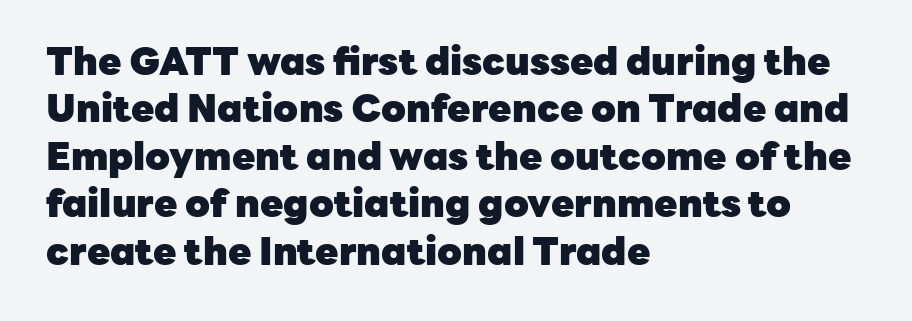
Q: Is the text bold? A: Yes.
Q: Is the text italic (slanted)? A: No, it is upright.
Q: Is the typeface a serif or a sans-serif typeface? A: Sans-serif.
Q: Is the text underlined? A: No.
Q: How is the paragraph aligned? A: Left-aligned.
Q: Is the spacing between letters normal or unusually wide? A: Normal.
Q: Is the spacing between lines tight, normal or loose? A: Normal.
Q: Width (condensed, normal, or wide)? A: Normal.
Q: Stroke contrast? A: Low.
Q: x-height? A: Medium.
Q: Monospaced? A: No.
